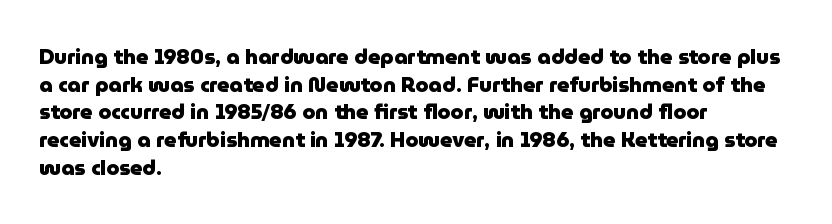
{"italic": "no", "bold": "yes", "underline": "no", "align": "left", "line_spacing": "normal", "line_spacing_ratio": 1.32, "letter_spacing": "normal", "letter_spacing_em": 0.0, "glyph_px": 21}
